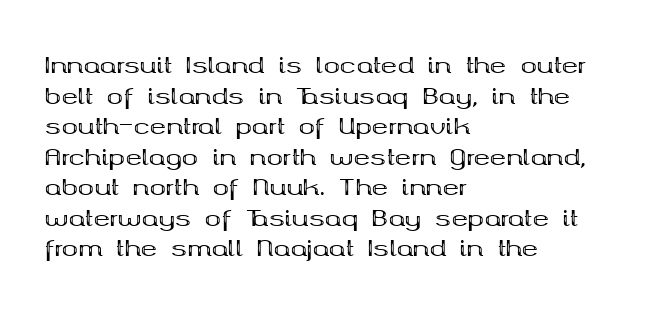
{"italic": "no", "bold": "yes", "underline": "no", "align": "left", "line_spacing": "normal", "line_spacing_ratio": 1.39, "letter_spacing": "normal", "letter_spacing_em": 0.0, "glyph_px": 22}
